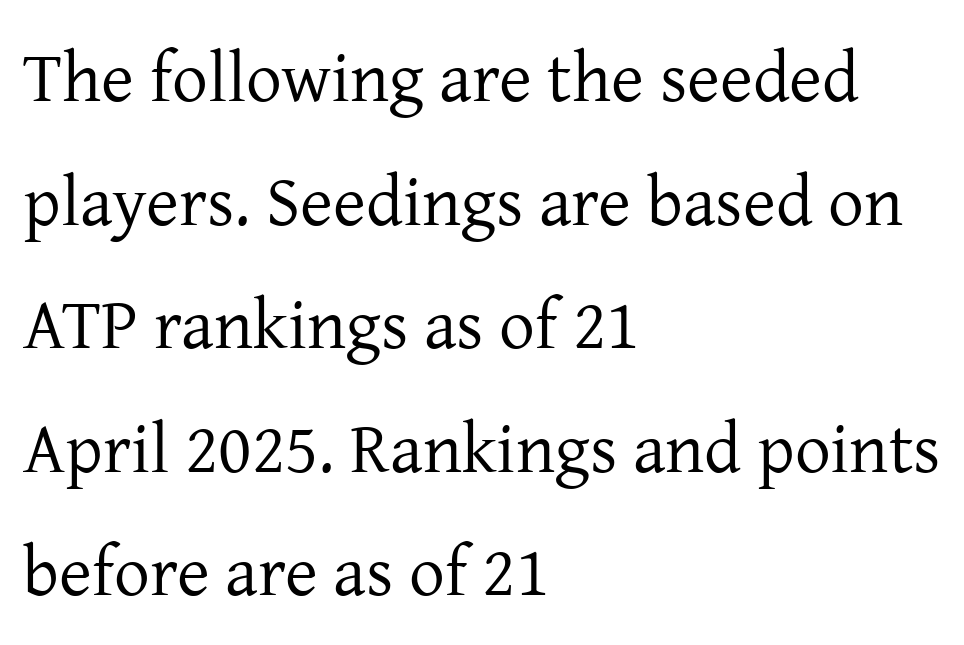
{"serif": "yes", "italic": "no", "bold": "no", "weight": "regular", "width": "normal", "stroke_contrast": "low", "x_height": "medium", "monospaced": "no", "underline": "no", "align": "left", "line_spacing_ratio": 1.74, "letter_spacing": "normal", "letter_spacing_em": 0.0, "glyph_px": 71}
